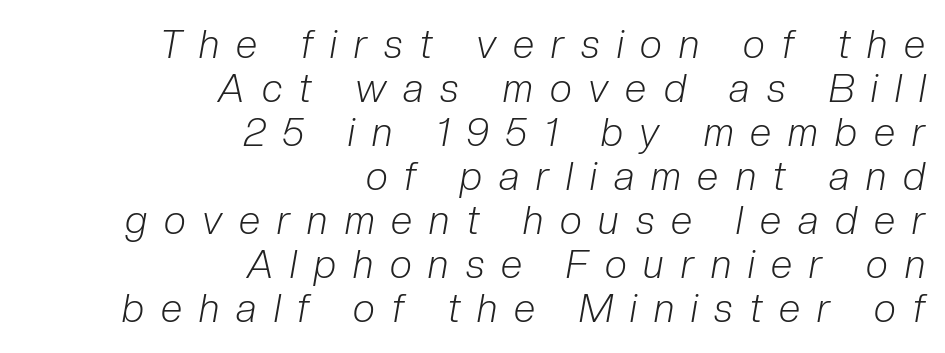
{"italic": "yes", "lean": "right", "slant_degrees": 10, "bold": "no", "weight": "light", "width": "condensed", "stroke_contrast": "low", "x_height": "medium", "monospaced": "no", "underline": "no", "align": "right", "line_spacing": "tight", "line_spacing_ratio": 1.13, "letter_spacing": "wide", "letter_spacing_em": 0.44, "glyph_px": 39}
